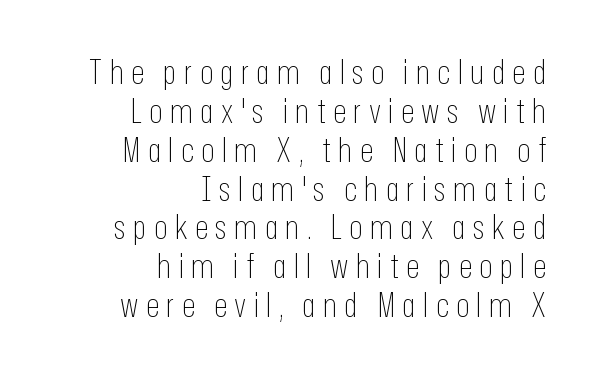
{"serif": "no", "italic": "no", "bold": "no", "weight": "thin", "width": "condensed", "stroke_contrast": "low", "x_height": "medium", "monospaced": "no", "underline": "no", "align": "right", "line_spacing": "tight", "line_spacing_ratio": 1.11, "letter_spacing": "wide", "letter_spacing_em": 0.21, "glyph_px": 35}
